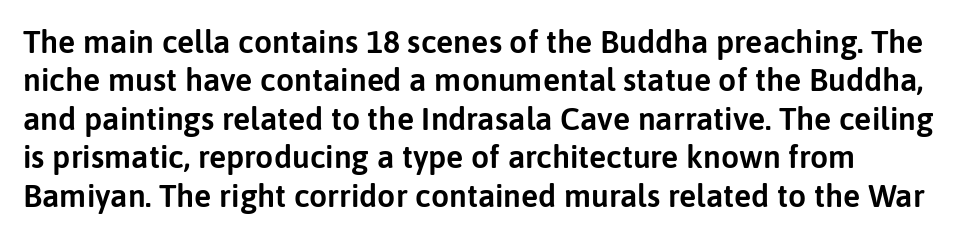
Q: Is the text italic (slanted)? A: No, it is upright.
Q: Is the typeface a serif or a sans-serif typeface? A: Sans-serif.
Q: Is the text underlined? A: No.
Q: Is the spacing between letters normal or unusually wide? A: Normal.
Q: Width (condensed, normal, or wide)? A: Normal.
Q: Stroke contrast? A: Low.
Q: x-height? A: Medium.
Q: Monospaced? A: No.
